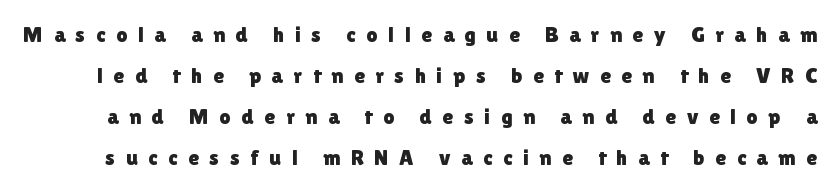
These lines were composed using upright roman letters. The string is rendered with underlining switched off. The letters are spread apart with noticeably loose tracking.
